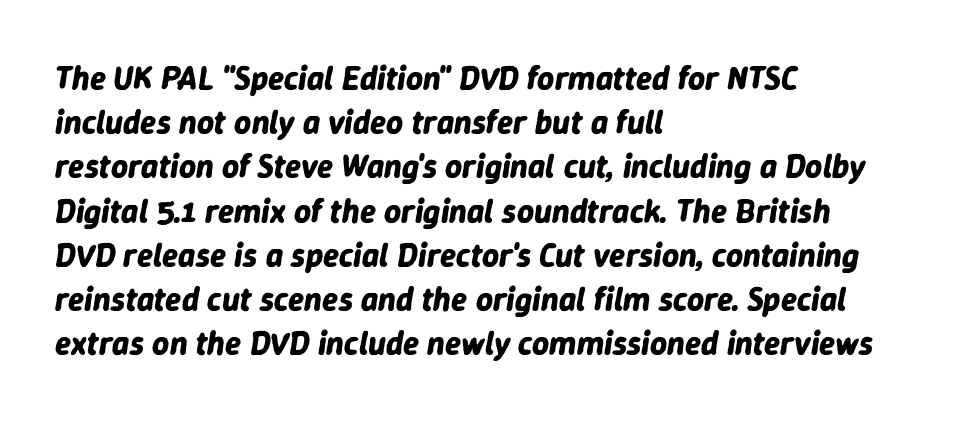
A clean baseline with only descenders dipping below it. Tracking value appears to be zero — textbook default spacing. Typeset ragged right — the left edge is the straight one. Compared with typical paragraphs, the rows here are spaced about the same. Looks like regular typesetting: each glyph gets only the width it needs. This sample uses an oblique cut, with every glyph tilted off the vertical.
